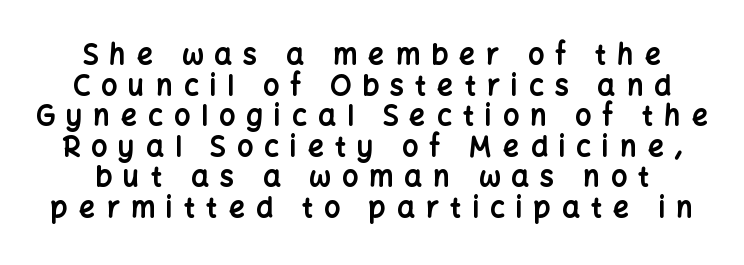
Q: Is the text bold? A: Yes.
Q: Is the text italic (slanted)? A: No, it is upright.
Q: Is the typeface a serif or a sans-serif typeface? A: Sans-serif.
Q: Is the text underlined? A: No.
Q: Is the spacing between letters normal or unusually wide? A: Unusually wide.
Q: Is the spacing between lines tight, normal or loose? A: Tight.
Q: Width (condensed, normal, or wide)? A: Normal.
Q: Stroke contrast? A: Low.
Q: x-height? A: Medium.
Q: Monospaced? A: No.
